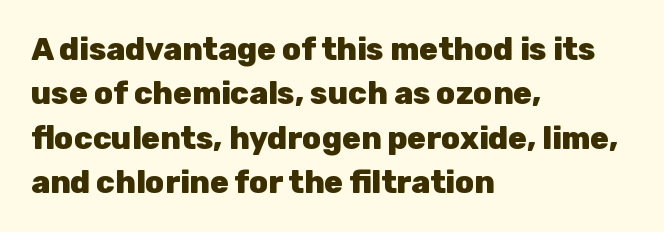
The image shows 31 px heavy sans-serif type, upright; set left-aligned, normal line spacing (1.43x), normal letter spacing, not underlined; low stroke contrast and a medium x-height.
